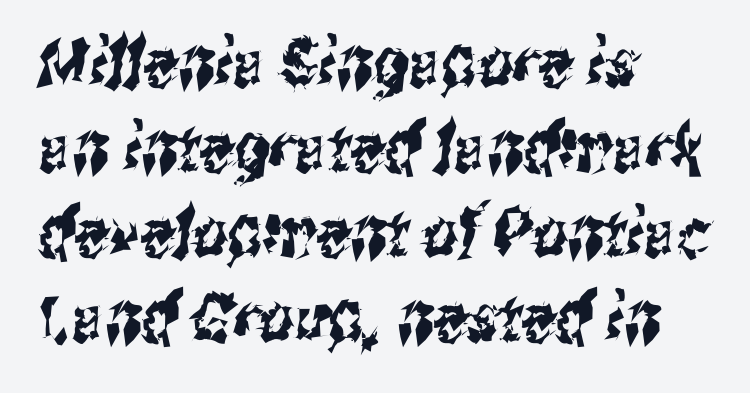
This sample is left-justified, so line endings fall wherever the words run out. This is sans-serif lettering, the kind often seen on screens and signage. You could not count columns in this text — the font is proportionally spaced. Normally led — the rows are evenly, conventionally spaced. The area under the type is left untouched.
